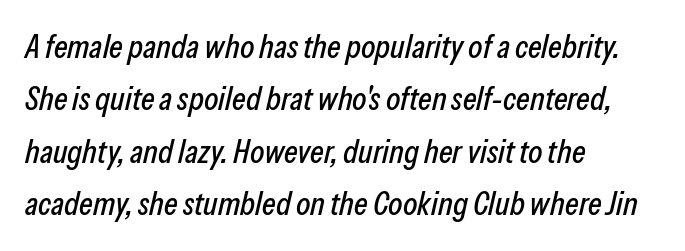
Q: Is the text italic (slanted)? A: Yes, it leans right by about 13 degrees.
Q: Is the text underlined? A: No.
Q: How is the paragraph aligned? A: Left-aligned.
Q: Is the spacing between letters normal or unusually wide? A: Normal.
Q: Is the spacing between lines tight, normal or loose? A: Normal.
Q: Width (condensed, normal, or wide)? A: Condensed.
Q: Stroke contrast? A: Low.
Q: x-height? A: Medium.
Q: Monospaced? A: No.
